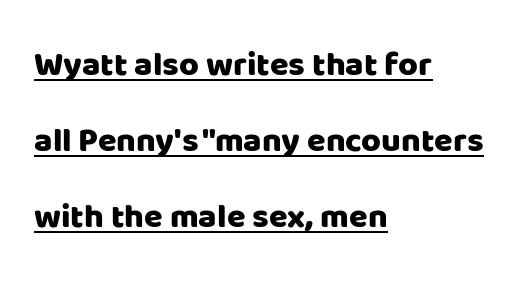
Q: Is the text italic (slanted)? A: No, it is upright.
Q: Is the typeface a serif or a sans-serif typeface? A: Sans-serif.
Q: Is the text underlined? A: Yes.
Q: How is the paragraph aligned? A: Left-aligned.
Q: Is the spacing between letters normal or unusually wide? A: Normal.
Q: Is the spacing between lines tight, normal or loose? A: Loose.
Q: Width (condensed, normal, or wide)? A: Normal.
Q: Stroke contrast? A: Low.
Q: x-height? A: Large.
Q: Monospaced? A: No.
